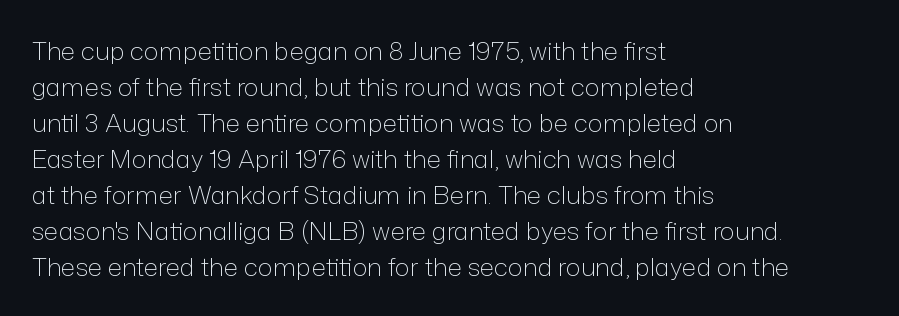
{"italic": "no", "bold": "no", "underline": "no", "align": "left", "line_spacing": "normal", "line_spacing_ratio": 1.44, "letter_spacing": "normal", "letter_spacing_em": 0.0, "glyph_px": 25}
